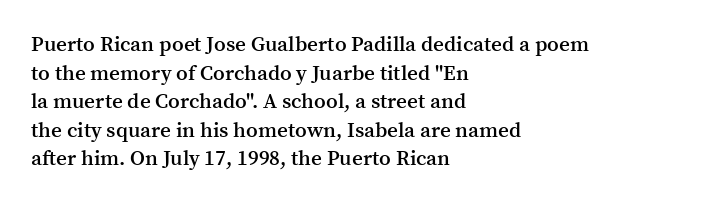
This sample uses an upright cut, with every glyph sitting square on the baseline. Moderately thickened strokes mark this as semibold type. Short note: letters normally spaced. A typesetter would call this leading conventional body-copy spacing. Just letters on the line, the space beneath them empty. Casual observation: everything's shoved over to the left.
